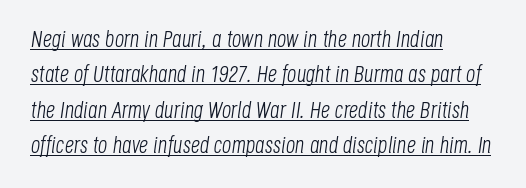
Q: Is the text bold? A: No.
Q: Is the text italic (slanted)? A: Yes, it leans right by about 8 degrees.
Q: Is the text underlined? A: Yes.
Q: How is the paragraph aligned? A: Left-aligned.
Q: Is the spacing between letters normal or unusually wide? A: Normal.
Q: Is the spacing between lines tight, normal or loose? A: Normal.
